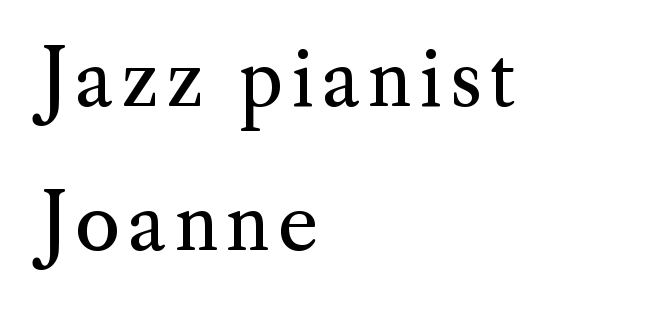
Varying glyph widths throughout — classic text-font behaviour. Heaviness? Minimal to ordinary, like unemphasized prose. Bare-footed words on every line. The setting favours the left margin, as ordinary paragraphs usually do. The rendering shows small feet on the letterforms — a serif design.
